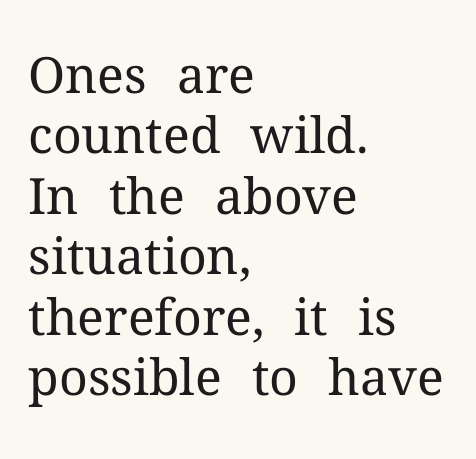
Do the letters lean? They stand straight. This rendering uses left alignment, leaving the right contour irregular. The passage shown is typed in a proportional face where columns would drift. Bold? No — there's no thickening of the strokes. Words appear dense and cohesive because spacing is normal.
